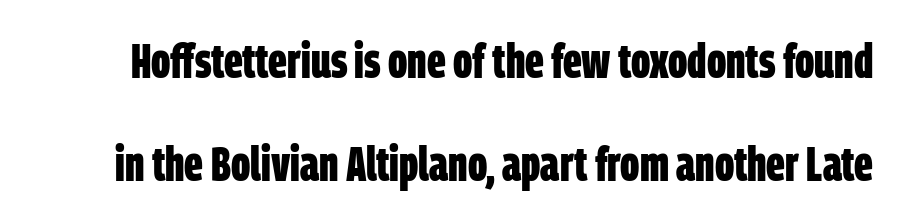
{"serif": "no", "bold": "yes", "weight": "bold", "width": "condensed", "stroke_contrast": "low", "x_height": "large", "monospaced": "no", "underline": "no", "line_spacing": "loose", "line_spacing_ratio": 2.11, "letter_spacing": "normal", "letter_spacing_em": 0.0, "glyph_px": 49}
